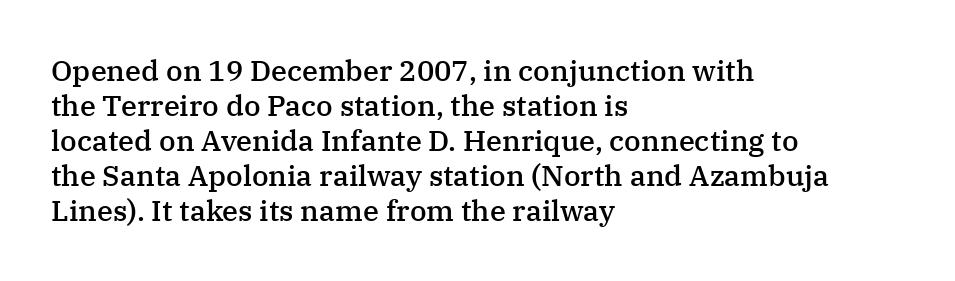
Q: Is the text bold? A: Semi-bold.
Q: Is the text italic (slanted)? A: No, it is upright.
Q: Is the typeface a serif or a sans-serif typeface? A: Serif.
Q: Is the text underlined? A: No.
Q: How is the paragraph aligned? A: Left-aligned.
Q: Is the spacing between letters normal or unusually wide? A: Normal.
Q: Width (condensed, normal, or wide)? A: Normal.
Q: Stroke contrast? A: Medium.
Q: x-height? A: Medium.
Q: Monospaced? A: No.
